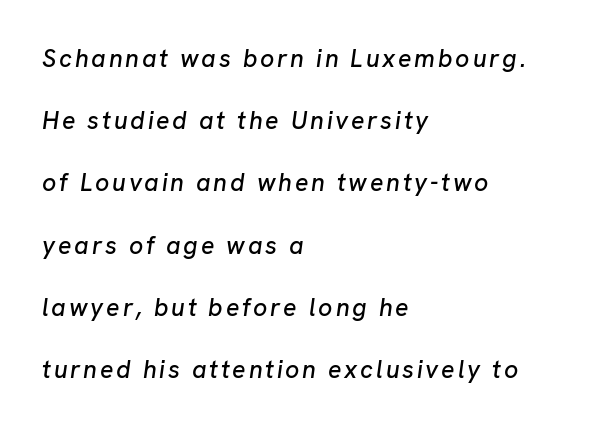
Check the space under the baseline: it is left empty. The typesetter chose a ragged-right arrangement here. Leading is clearly above the norm, producing a sparse column. The glyphs look as if they've been sheared to an angle.
